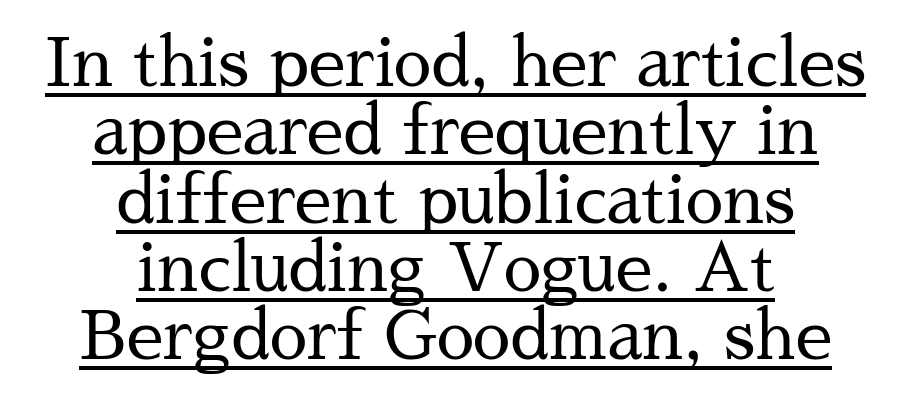
The image shows 67 px regular-weight serif type, upright; set centered, tight line spacing (1.02x), normal letter spacing, underlined; medium stroke contrast and a medium x-height.
